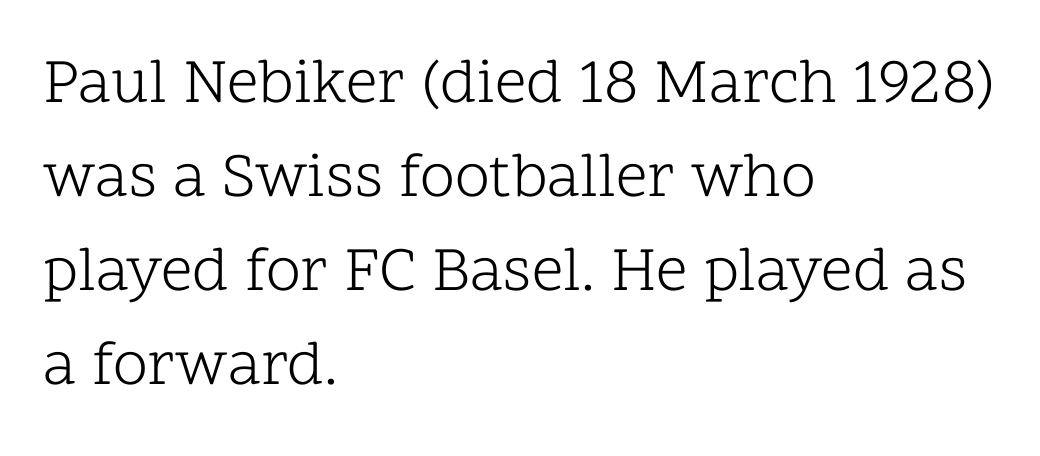
Q: Is the text bold? A: No.
Q: Is the text italic (slanted)? A: No, it is upright.
Q: Is the typeface a serif or a sans-serif typeface? A: Serif.
Q: Is the text underlined? A: No.
Q: How is the paragraph aligned? A: Left-aligned.
Q: Is the spacing between letters normal or unusually wide? A: Normal.
Q: Is the spacing between lines tight, normal or loose? A: Normal.
Q: Width (condensed, normal, or wide)? A: Normal.
Q: Stroke contrast? A: Low.
Q: x-height? A: Medium.
Q: Monospaced? A: No.
